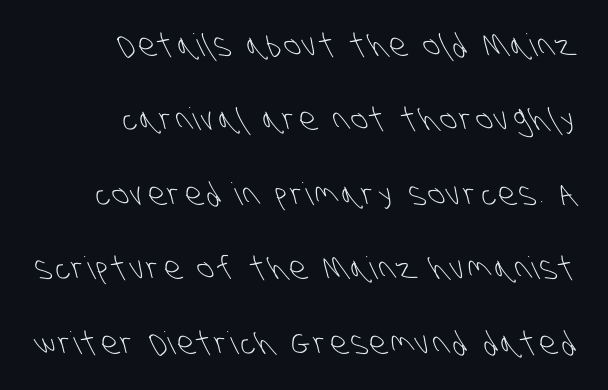
Q: Is the text bold? A: No.
Q: Is the typeface a serif or a sans-serif typeface? A: Sans-serif.
Q: Is the text underlined? A: No.
Q: How is the paragraph aligned? A: Right-aligned.
Q: Is the spacing between lines tight, normal or loose? A: Loose.
Q: Width (condensed, normal, or wide)? A: Condensed.
Q: Stroke contrast? A: Low.
Q: x-height? A: Large.
Q: Monospaced? A: No.
